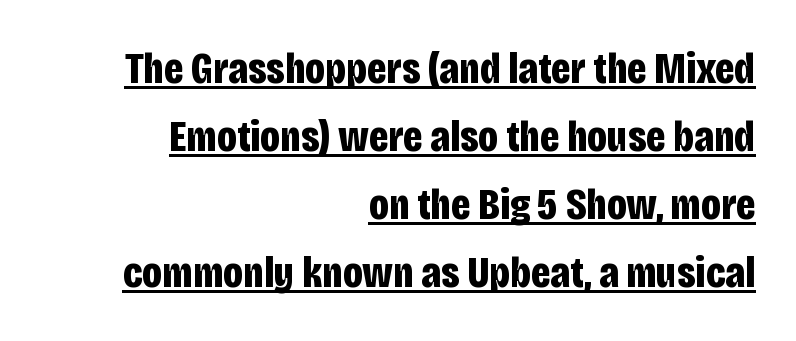
Italic: no, the glyphs are upright roman. This is sans-serif lettering, the kind often seen on screens and signage. A rule runs beneath these lines of type. These lines sit exactly where default settings would place them.
